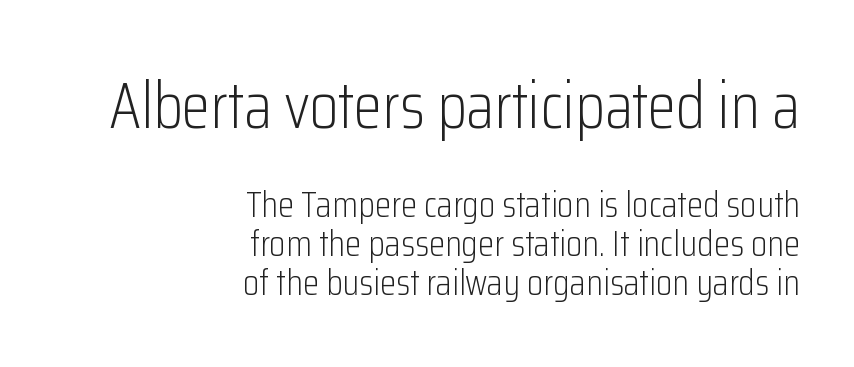
Q: Is the text bold? A: No.
Q: Is the text italic (slanted)? A: No, it is upright.
Q: Is the typeface a serif or a sans-serif typeface? A: Sans-serif.
Q: Is the text underlined? A: No.
Q: How is the paragraph aligned? A: Right-aligned.
Q: Is the spacing between letters normal or unusually wide? A: Normal.
Q: Is the spacing between lines tight, normal or loose? A: Tight.
Q: Which block of text is set in a larger size, the first (top) or the second (bottom)? A: The first (top) one.
Q: Width (condensed, normal, or wide)? A: Condensed.
Q: Stroke contrast? A: Low.
Q: x-height? A: Medium.
Q: Monospaced? A: No.
